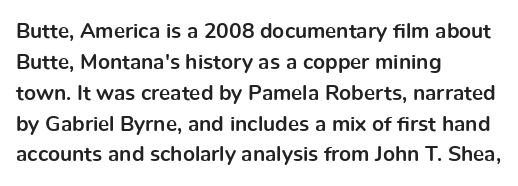
Posture: vertical. A classic flush-left, rag-right setting is used for this passage. Horizontal bands of white between lines are of average thickness. Each word holds together tightly as a unit, with standard inter-letter gaps. The font is running at its bold setting.
